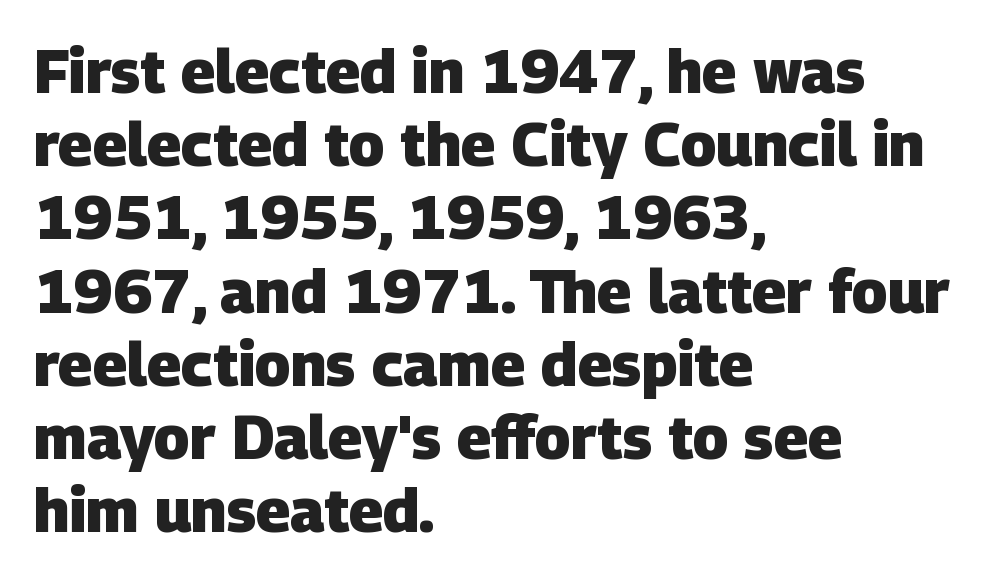
The image shows 60 px heavy sans-serif type; set left-aligned, line spacing 1.22x, normal letter spacing, not underlined; low stroke contrast and a large x-height.
